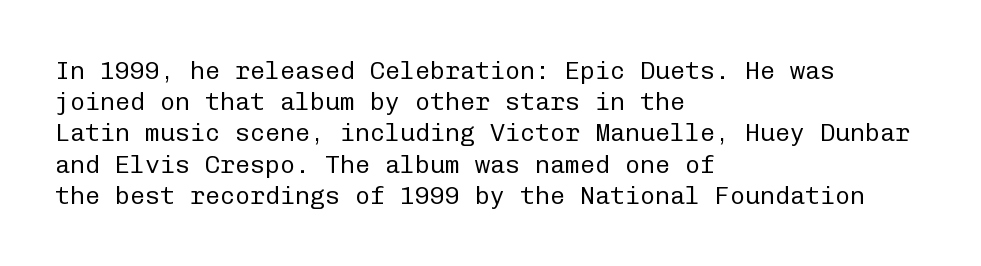
Q: Is the text bold? A: No.
Q: Is the text italic (slanted)? A: No, it is upright.
Q: Is the text underlined? A: No.
Q: How is the paragraph aligned? A: Left-aligned.
Q: Is the spacing between letters normal or unusually wide? A: Normal.
Q: Is the spacing between lines tight, normal or loose? A: Normal.
